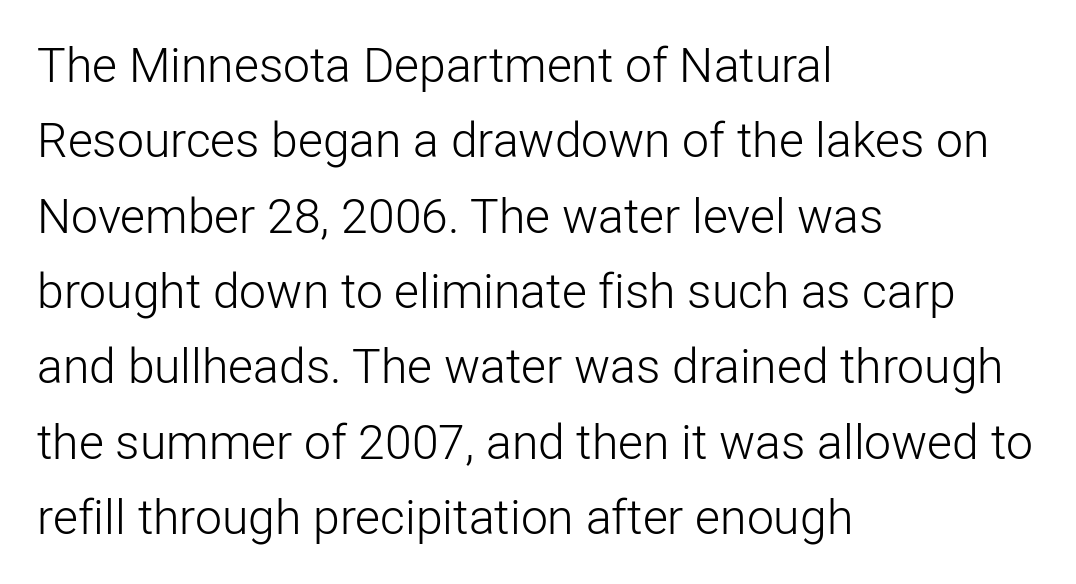
The image shows 48 px light sans-serif type, upright; set left-aligned, normal line spacing (1.57x), normal letter spacing, not underlined; low stroke contrast and a medium x-height.
